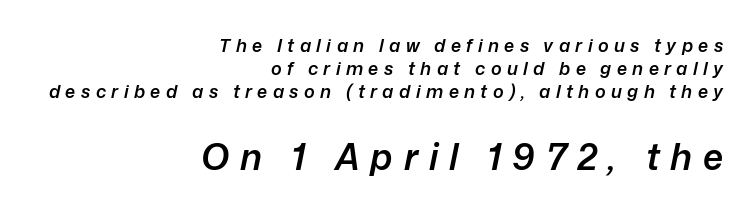
Q: Is the text bold? A: Semi-bold.
Q: Is the text italic (slanted)? A: Yes, it leans right by about 12 degrees.
Q: Is the text underlined? A: No.
Q: How is the paragraph aligned? A: Right-aligned.
Q: Is the spacing between letters normal or unusually wide? A: Unusually wide.
Q: Is the spacing between lines tight, normal or loose? A: Normal.
Q: Which block of text is set in a larger size, the first (top) or the second (bottom)? A: The second (bottom) one.
Q: Width (condensed, normal, or wide)? A: Normal.
Q: Stroke contrast? A: Low.
Q: x-height? A: Medium.
Q: Monospaced? A: No.
